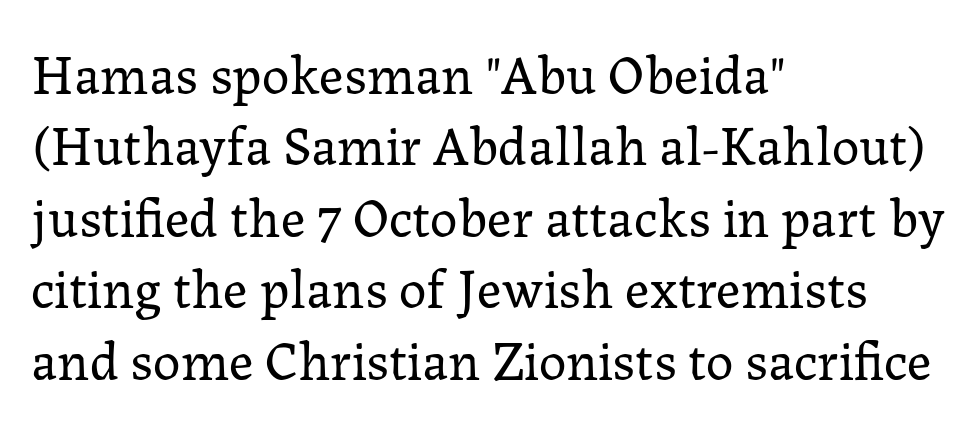
{"serif": "yes", "italic": "no", "bold": "no", "weight": "regular", "width": "normal", "stroke_contrast": "low", "x_height": "medium", "monospaced": "no", "underline": "no", "align": "left", "line_spacing": "normal", "line_spacing_ratio": 1.3, "letter_spacing": "normal", "letter_spacing_em": 0.0, "glyph_px": 55}
